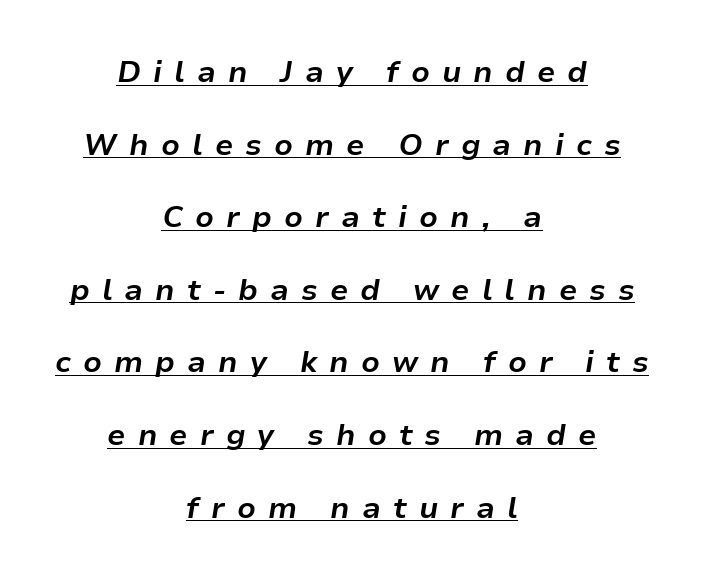
Caption: multi-line text, centered on the measure. Compared with typical paragraphs, the rows here are farther apart. The sample's only ornament is a line tracing under the words. You can tell it's italic because the verticals aren't actually vertical. The passage shown is typed in a proportional face where columns would drift.
